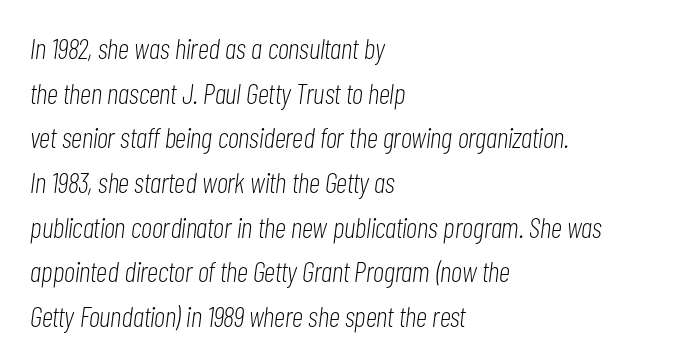
Q: Is the text bold? A: No.
Q: Is the text italic (slanted)? A: Yes, it leans right by about 7 degrees.
Q: Is the text underlined? A: No.
Q: How is the paragraph aligned? A: Left-aligned.
Q: Is the spacing between letters normal or unusually wide? A: Normal.
Q: Is the spacing between lines tight, normal or loose? A: Normal.
Q: Width (condensed, normal, or wide)? A: Condensed.
Q: Stroke contrast? A: Low.
Q: x-height? A: Medium.
Q: Monospaced? A: No.
